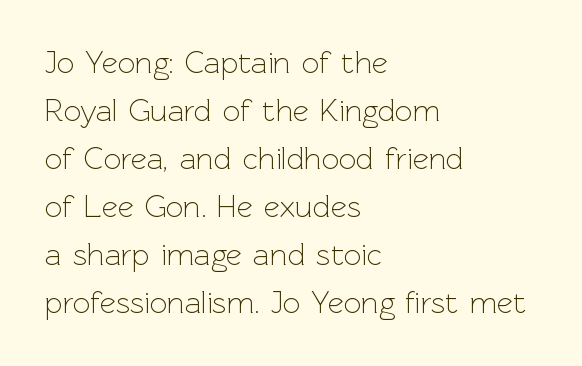
Q: Is the text bold? A: No.
Q: Is the text italic (slanted)? A: No, it is upright.
Q: Is the typeface a serif or a sans-serif typeface? A: Sans-serif.
Q: Is the text underlined? A: No.
Q: How is the paragraph aligned? A: Left-aligned.
Q: Is the spacing between letters normal or unusually wide? A: Normal.
Q: Is the spacing between lines tight, normal or loose? A: Normal.
Q: Width (condensed, normal, or wide)? A: Normal.
Q: x-height? A: Medium.
Q: Monospaced? A: No.
